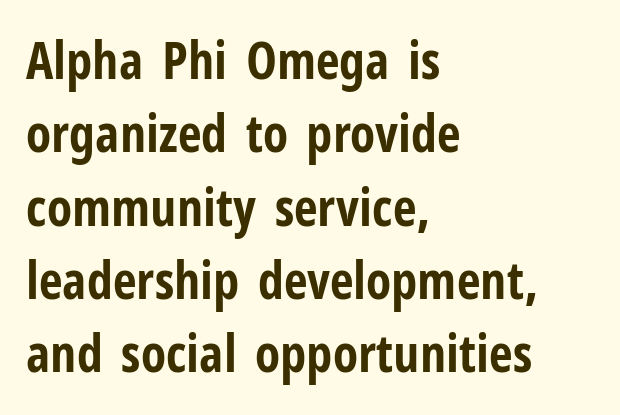
{"serif": "no", "italic": "no", "bold": "yes", "weight": "bold", "width": "condensed", "stroke_contrast": "low", "x_height": "medium", "monospaced": "no", "underline": "no", "align": "left", "line_spacing": "normal", "line_spacing_ratio": 1.41, "letter_spacing": "normal", "letter_spacing_em": 0.0, "glyph_px": 52}
